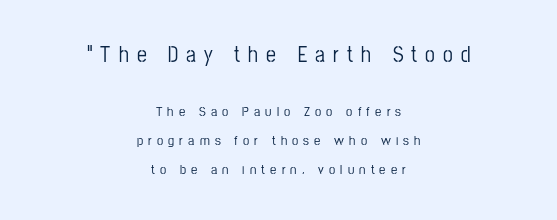
{"italic": "no", "underline": "no", "align": "center", "line_spacing": "loose", "line_spacing_ratio": 2.04, "letter_spacing": "wide", "letter_spacing_em": 0.37, "larger_block": "first", "size_ratio": 1.57, "glyph_px": 22}
